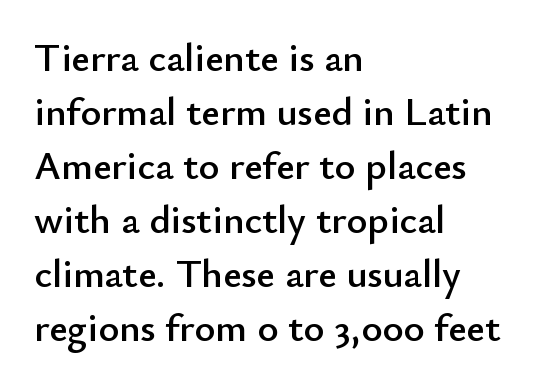
Has an underline been added? It has not. The compositor pushed each line to the left boundary. The rendering shows plain stroke endings on the letterforms — a sans-serif design. Honestly, the letter spacing is just normal — you wouldn't notice it. It's the straight-up-and-down kind of type. You could not count columns in this text — the font is proportionally spaced.
